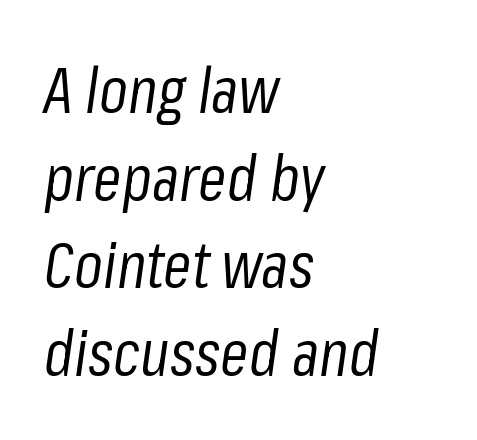
Q: Is the text bold? A: No.
Q: Is the text italic (slanted)? A: Yes, it leans right by about 8 degrees.
Q: Is the text underlined? A: No.
Q: How is the paragraph aligned? A: Left-aligned.
Q: Is the spacing between letters normal or unusually wide? A: Normal.
Q: Is the spacing between lines tight, normal or loose? A: Normal.
Q: Width (condensed, normal, or wide)? A: Condensed.
Q: Stroke contrast? A: Low.
Q: x-height? A: Medium.
Q: Monospaced? A: No.
